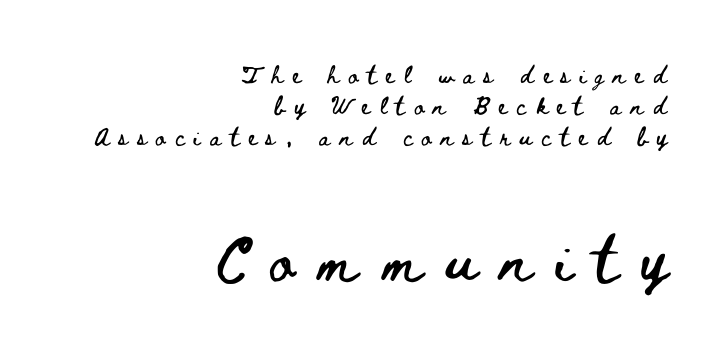
Q: Is the text italic (slanted)? A: Yes.
Q: Is the text underlined? A: No.
Q: How is the paragraph aligned? A: Right-aligned.
Q: Is the spacing between letters normal or unusually wide? A: Unusually wide.
Q: Is the spacing between lines tight, normal or loose? A: Normal.
Q: Which block of text is set in a larger size, the first (top) or the second (bottom)? A: The second (bottom) one.
Q: Width (condensed, normal, or wide)? A: Wide.
Q: Stroke contrast? A: Low.
Q: x-height? A: Small.
Q: Monospaced? A: No.
